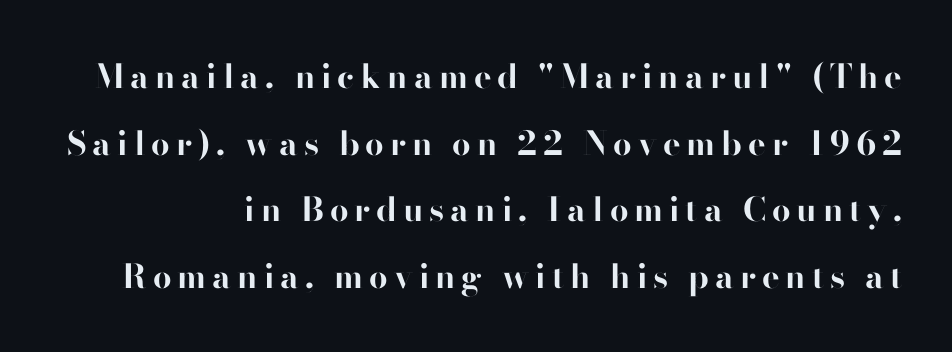
Descenders hang freely into open space. The letters stand straight up with perfectly vertical stems. Each new line begins a long way beneath the previous one. Nope, no serifs anywhere on these letters.
